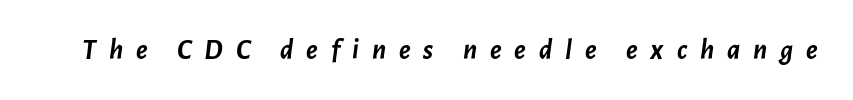
{"italic": "yes", "lean": "right", "slant_degrees": 7, "bold": "yes", "weight": "semibold", "width": "normal", "stroke_contrast": "low", "x_height": "medium", "monospaced": "no", "underline": "no", "letter_spacing": "wide", "letter_spacing_em": 0.44, "glyph_px": 29}
